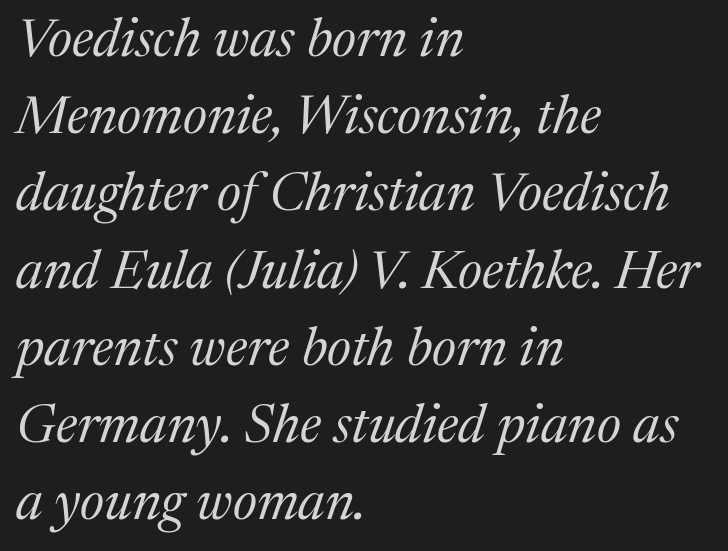
The image shows 54 px regular-weight serif type, italic (leaning right); set left-aligned, normal line spacing (1.43x), normal letter spacing, not underlined; medium stroke contrast and a medium x-height.
